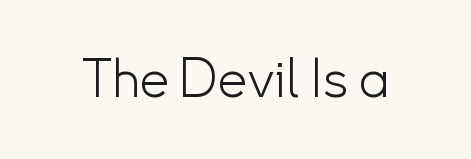
{"serif": "no", "italic": "no", "bold": "no", "weight": "light", "width": "normal", "stroke_contrast": "low", "x_height": "small", "monospaced": "no", "underline": "no", "letter_spacing": "normal", "letter_spacing_em": 0.0, "glyph_px": 53}
